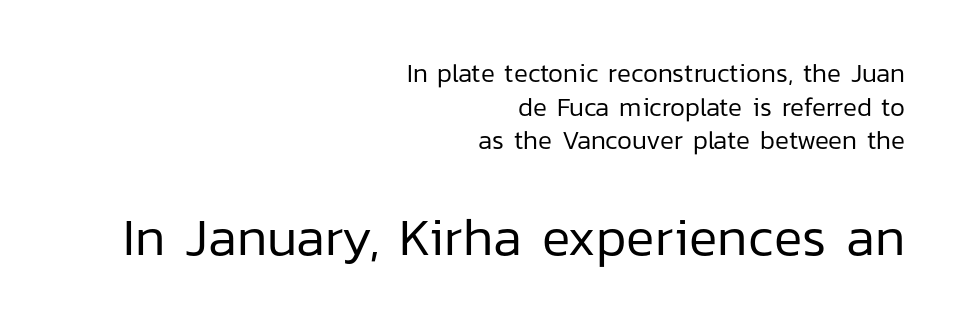
{"serif": "no", "italic": "no", "bold": "no", "weight": "regular", "width": "normal", "stroke_contrast": "low", "x_height": "medium", "monospaced": "no", "underline": "no", "align": "right", "line_spacing": "normal", "line_spacing_ratio": 1.29, "letter_spacing": "normal", "letter_spacing_em": 0.0, "larger_block": "second", "size_ratio": 2.04, "glyph_px": 53}
